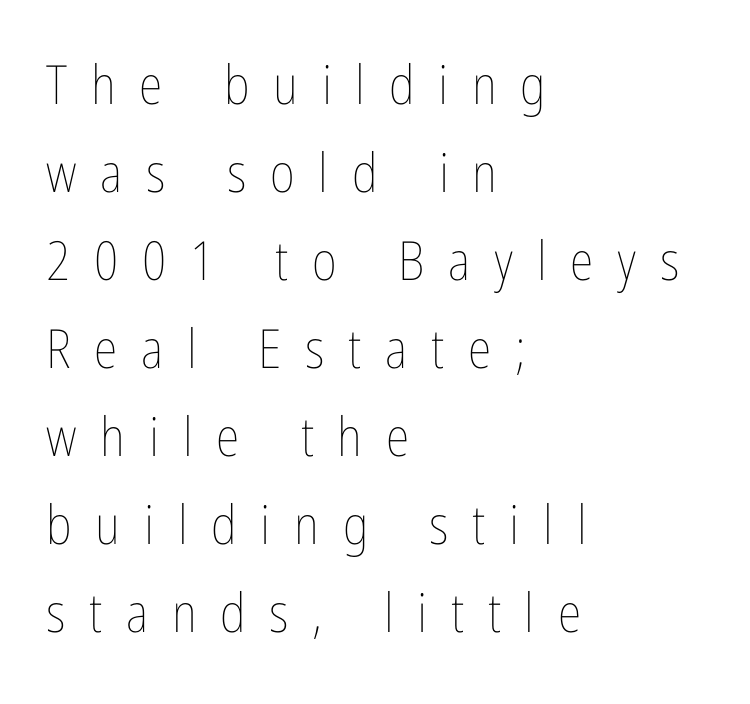
The image shows 54 px thin, condensed type, upright; set left-aligned, normal line spacing (1.63x), unusually wide letter spacing (+0.44 em), not underlined; low stroke contrast and a medium x-height.
